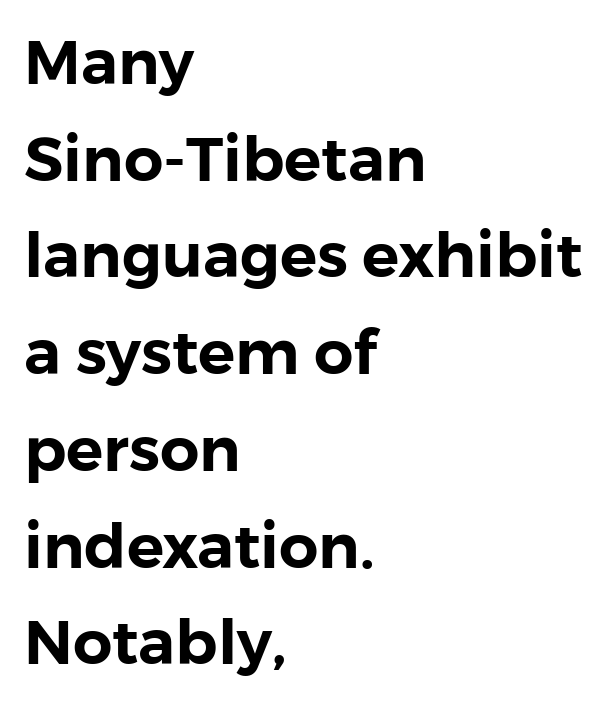
These lines are set flush left with a ragged right edge. Characters follow at the spacing the type designer built in. Unlike italic type, these characters show no tilt at all. This sample uses a sans-serif face.
